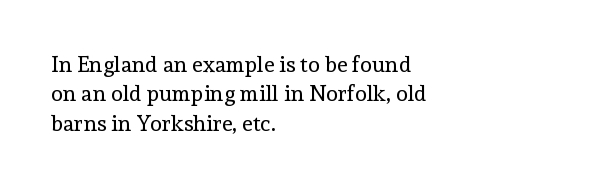
Q: Is the text bold? A: No.
Q: Is the text italic (slanted)? A: No, it is upright.
Q: Is the text underlined? A: No.
Q: How is the paragraph aligned? A: Left-aligned.
Q: Is the spacing between letters normal or unusually wide? A: Normal.
Q: Is the spacing between lines tight, normal or loose? A: Normal.
